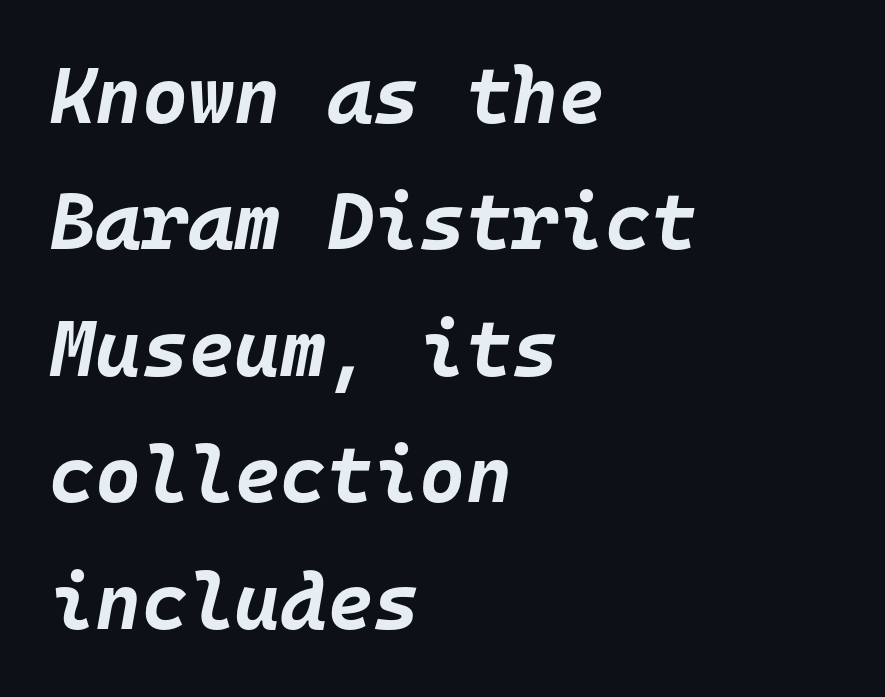
Q: Is the text bold? A: Yes.
Q: Is the text italic (slanted)? A: Yes, it leans right by about 10 degrees.
Q: Is the text underlined? A: No.
Q: How is the paragraph aligned? A: Left-aligned.
Q: Is the spacing between letters normal or unusually wide? A: Normal.
Q: Is the spacing between lines tight, normal or loose? A: Normal.
Q: Width (condensed, normal, or wide)? A: Normal.
Q: Stroke contrast? A: Low.
Q: x-height? A: Large.
Q: Monospaced? A: Yes.
